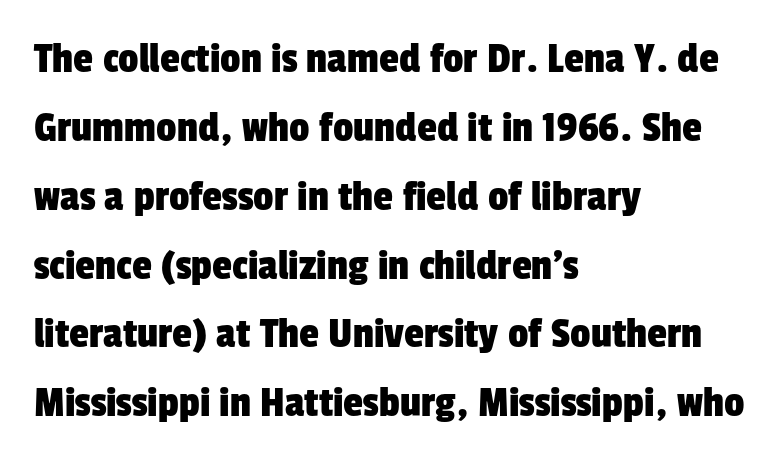
Q: Is the typeface a serif or a sans-serif typeface? A: Sans-serif.
Q: Is the text underlined? A: No.
Q: How is the paragraph aligned? A: Left-aligned.
Q: Is the spacing between letters normal or unusually wide? A: Normal.
Q: Is the spacing between lines tight, normal or loose? A: Normal.
Q: Width (condensed, normal, or wide)? A: Condensed.
Q: Stroke contrast? A: Low.
Q: x-height? A: Medium.
Q: Monospaced? A: No.
